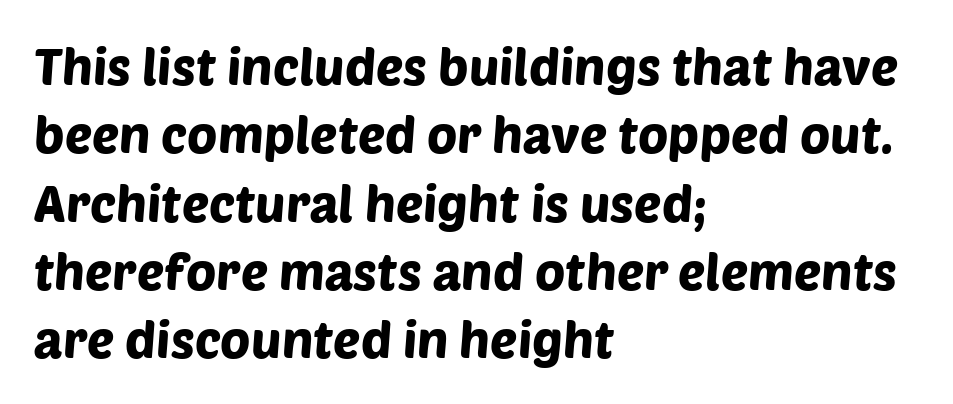
Note the varied advance widths — an 'i' is clearly narrower than an 'm'. Letter spacing: default. These lines sit exactly where default settings would place them. Nothing sits at the stroke ends, so this counts as sans-serif.
